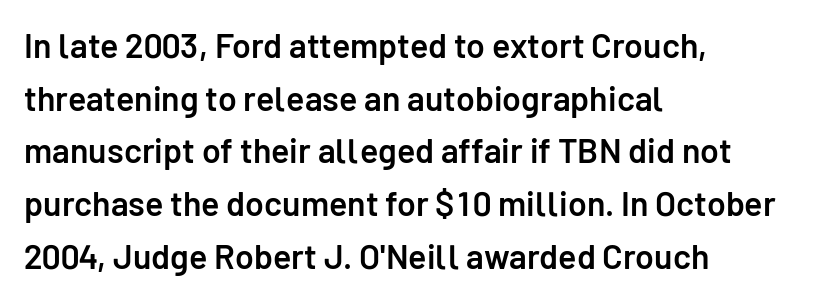
The image shows 34 px semibold sans-serif type, upright; set left-aligned, normal line spacing (1.55x), normal letter spacing, not underlined; low stroke contrast and a medium x-height.
